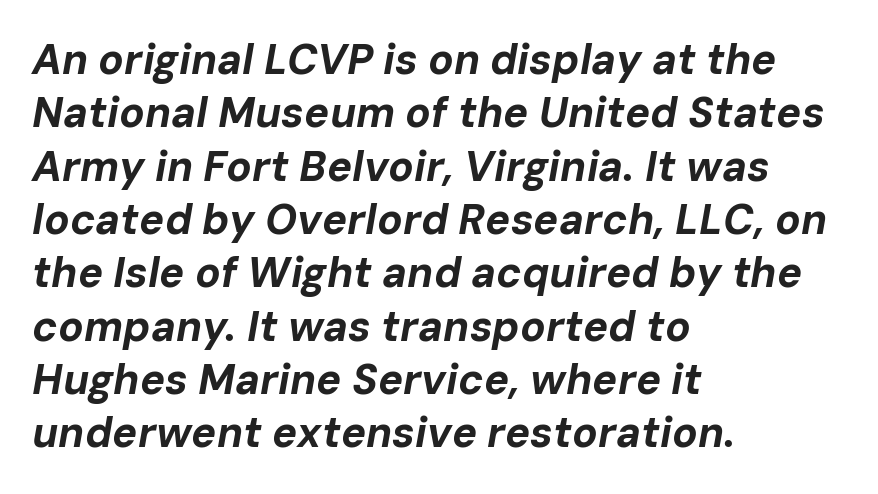
{"italic": "yes", "lean": "right", "slant_degrees": 10, "bold": "yes", "weight": "bold", "width": "normal", "stroke_contrast": "low", "x_height": "medium", "monospaced": "no", "underline": "no", "align": "left", "line_spacing": "normal", "line_spacing_ratio": 1.27, "letter_spacing": "normal", "letter_spacing_em": 0.0, "glyph_px": 42}
